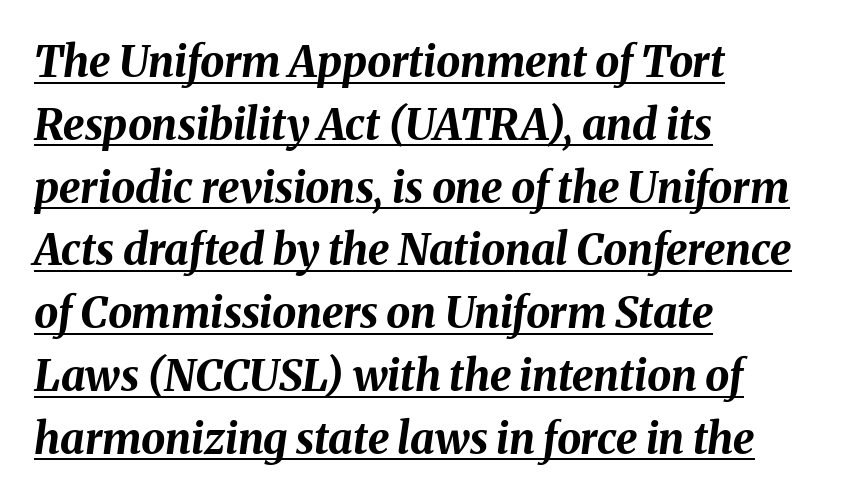
Think of a printed novel: that variable character pitch is what you see here. Quick note: underline on. Letter spacing: default. The glyphs look as if they've been sheared to an angle.
